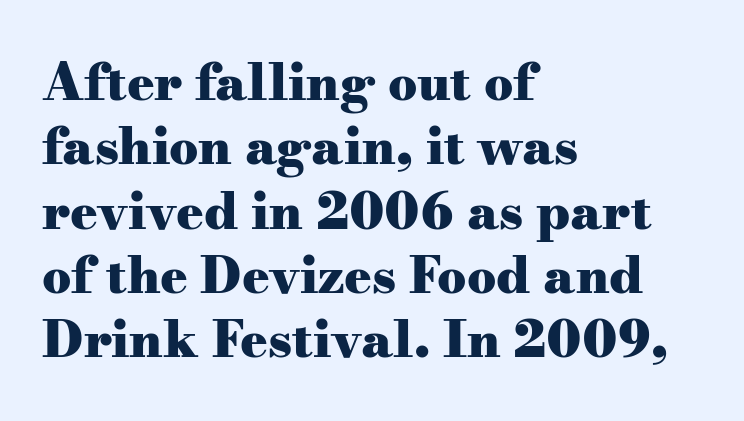
Short and long lines alike share a common starting point at left. Inter-character spacing is left at the font's built-in metrics. Varying glyph widths throughout — classic text-font behaviour. The baseline area is clear. The typeface chosen for these lines features serifs.
